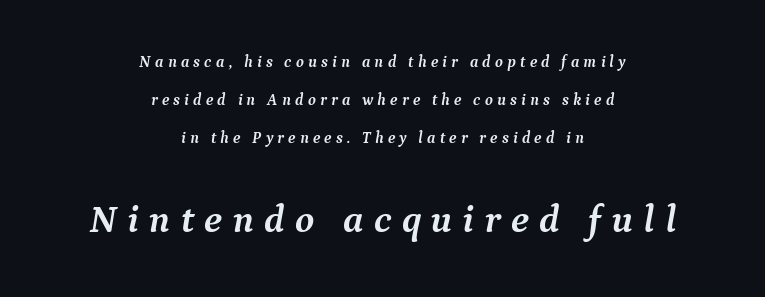
Q: Is the text bold? A: Yes.
Q: Is the text italic (slanted)? A: Yes, it leans right by about 9 degrees.
Q: Is the typeface a serif or a sans-serif typeface? A: Serif.
Q: Is the text underlined? A: No.
Q: How is the paragraph aligned? A: Centered.
Q: Is the spacing between letters normal or unusually wide? A: Unusually wide.
Q: Is the spacing between lines tight, normal or loose? A: Loose.
Q: Which block of text is set in a larger size, the first (top) or the second (bottom)? A: The second (bottom) one.
Q: Width (condensed, normal, or wide)? A: Normal.
Q: Stroke contrast? A: Medium.
Q: x-height? A: Medium.
Q: Monospaced? A: No.
